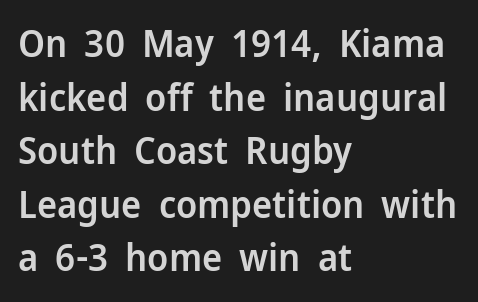
Q: Is the text bold? A: Semi-bold.
Q: Is the text italic (slanted)? A: No, it is upright.
Q: Is the typeface a serif or a sans-serif typeface? A: Sans-serif.
Q: Is the text underlined? A: No.
Q: How is the paragraph aligned? A: Left-aligned.
Q: Is the spacing between letters normal or unusually wide? A: Normal.
Q: Is the spacing between lines tight, normal or loose? A: Normal.
Q: Width (condensed, normal, or wide)? A: Normal.
Q: Stroke contrast? A: Low.
Q: x-height? A: Medium.
Q: Monospaced? A: No.
